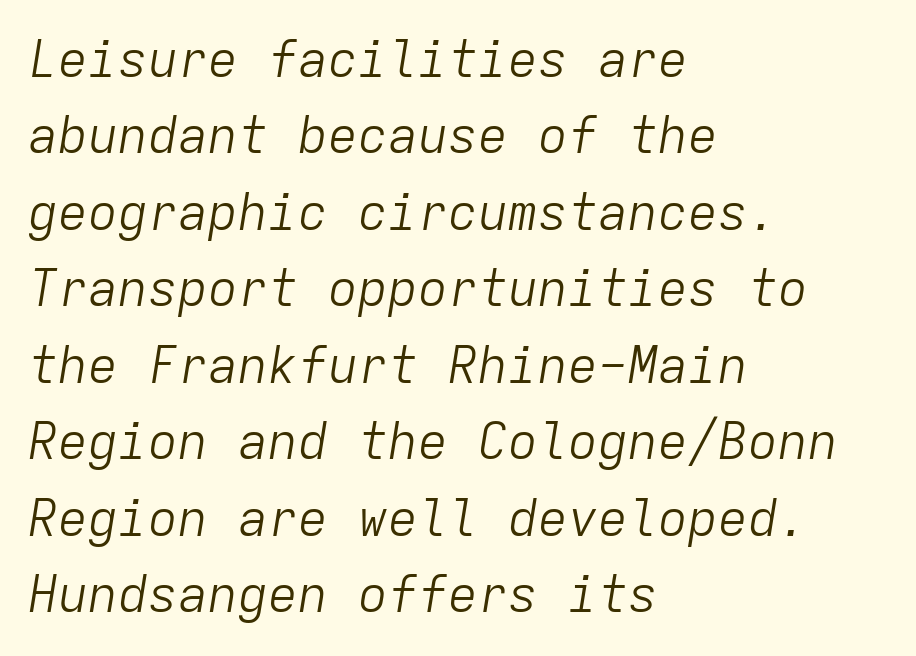
Q: Is the text bold? A: No.
Q: Is the text italic (slanted)? A: Yes, it leans right by about 9 degrees.
Q: Is the text underlined? A: No.
Q: How is the paragraph aligned? A: Left-aligned.
Q: Is the spacing between letters normal or unusually wide? A: Normal.
Q: Is the spacing between lines tight, normal or loose? A: Normal.
Q: Width (condensed, normal, or wide)? A: Normal.
Q: Stroke contrast? A: Low.
Q: x-height? A: Medium.
Q: Monospaced? A: Yes.
